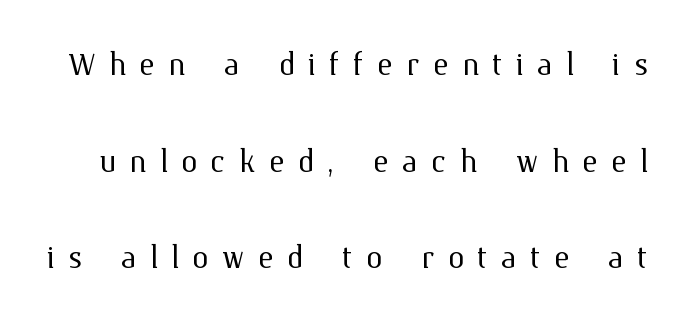
Q: Is the text bold? A: No.
Q: Is the text italic (slanted)? A: No, it is upright.
Q: Is the text underlined? A: No.
Q: Is the spacing between letters normal or unusually wide? A: Unusually wide.
Q: Is the spacing between lines tight, normal or loose? A: Loose.
Q: Width (condensed, normal, or wide)? A: Normal.
Q: Stroke contrast? A: Medium.
Q: x-height? A: Medium.
Q: Monospaced? A: No.
